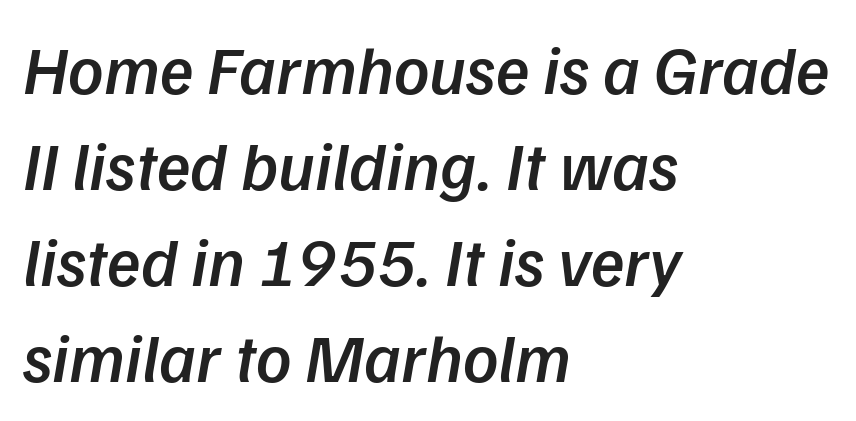
{"italic": "yes", "lean": "right", "slant_degrees": 9, "bold": "semi", "weight": "semibold", "width": "normal", "stroke_contrast": "low", "x_height": "medium", "monospaced": "no", "underline": "no", "align": "left", "line_spacing": "normal", "line_spacing_ratio": 1.39, "letter_spacing": "normal", "letter_spacing_em": 0.0, "glyph_px": 69}
